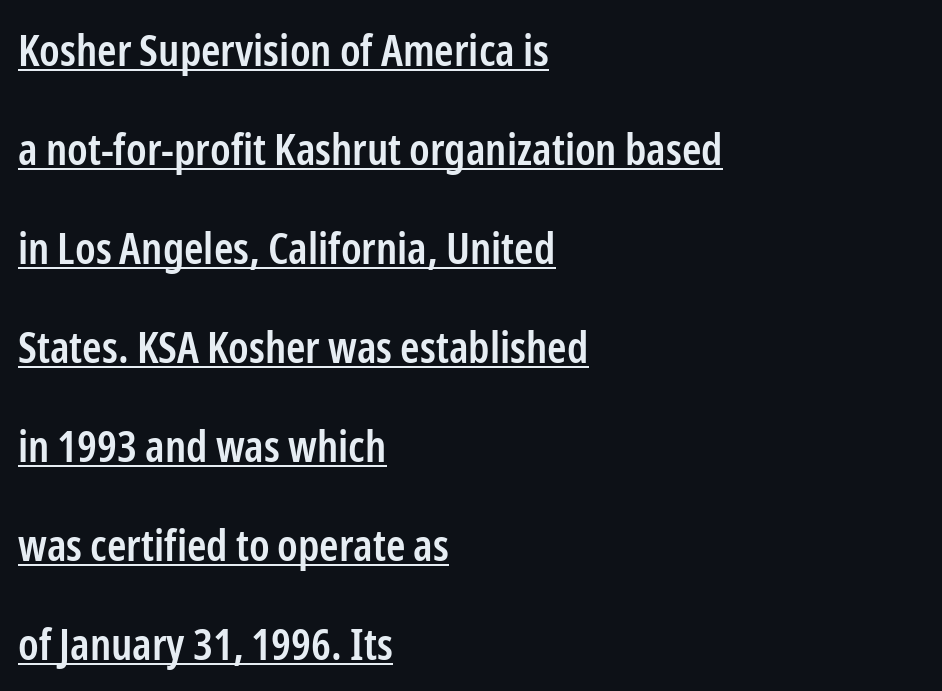
This sample is left-justified, so line endings fall wherever the words run out. This sample uses an upright cut, with every glyph sitting square on the baseline. These characters rest on top of a visible drawn line. This sample trades compactness for vertical openness between lines. The passage shown is semibold, sitting just below true bold. The passage shown is typed in a proportional face where columns would drift.
